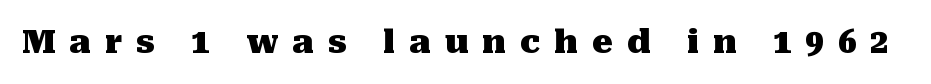
{"serif": "yes", "italic": "no", "bold": "yes", "weight": "heavy", "width": "normal", "stroke_contrast": "medium", "x_height": "medium", "monospaced": "no", "underline": "no", "letter_spacing": "wide", "letter_spacing_em": 0.42, "glyph_px": 33}
